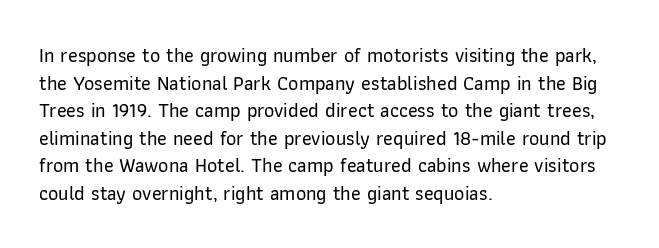
The image shows 20 px text type, upright; set left-aligned, normal line spacing (1.38x), normal letter spacing, not underlined.
